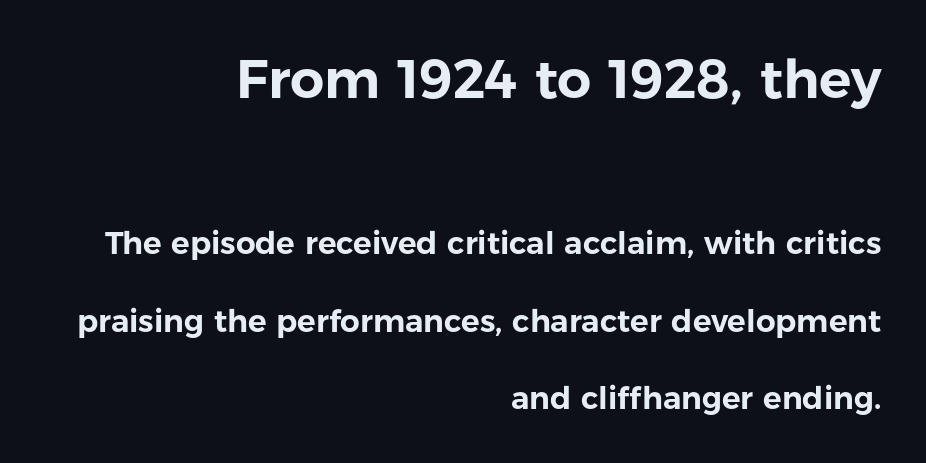
Q: Is the text italic (slanted)? A: No, it is upright.
Q: Is the typeface a serif or a sans-serif typeface? A: Sans-serif.
Q: Is the text underlined? A: No.
Q: How is the paragraph aligned? A: Right-aligned.
Q: Is the spacing between letters normal or unusually wide? A: Normal.
Q: Is the spacing between lines tight, normal or loose? A: Loose.
Q: Which block of text is set in a larger size, the first (top) or the second (bottom)? A: The first (top) one.
Q: Width (condensed, normal, or wide)? A: Normal.
Q: Stroke contrast? A: Low.
Q: x-height? A: Medium.
Q: Monospaced? A: No.
